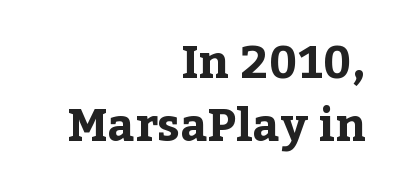
One-word summary of the alignment: right. Typesetter's note: full bold, strokes at maximum text heaviness. A typesetter would label this face a serif. Style check: upright. Each letter keeps its own natural width here, so spacing adapts to shape.
